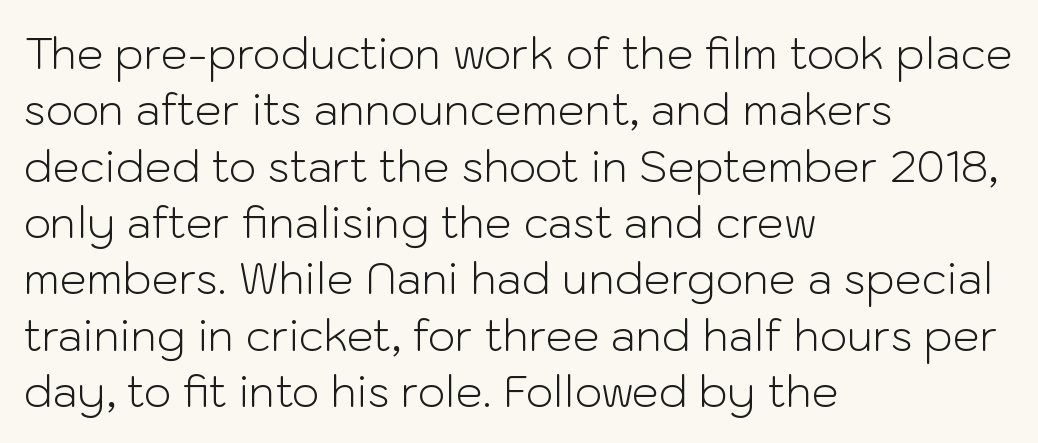
The image shows 43 px light sans-serif type, upright; set left-aligned, normal line spacing (1.31x), normal letter spacing, not underlined; low stroke contrast and a medium x-height.
